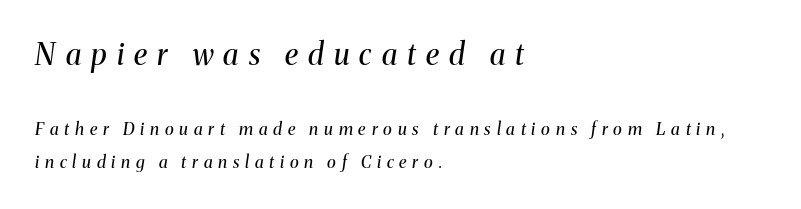
Q: Is the text bold? A: No.
Q: Is the text italic (slanted)? A: Yes, it leans right by about 8 degrees.
Q: Is the typeface a serif or a sans-serif typeface? A: Serif.
Q: Is the text underlined? A: No.
Q: How is the paragraph aligned? A: Left-aligned.
Q: Is the spacing between letters normal or unusually wide? A: Unusually wide.
Q: Is the spacing between lines tight, normal or loose? A: Loose.
Q: Which block of text is set in a larger size, the first (top) or the second (bottom)? A: The first (top) one.
Q: Width (condensed, normal, or wide)? A: Normal.
Q: Stroke contrast? A: Medium.
Q: x-height? A: Medium.
Q: Monospaced? A: No.
